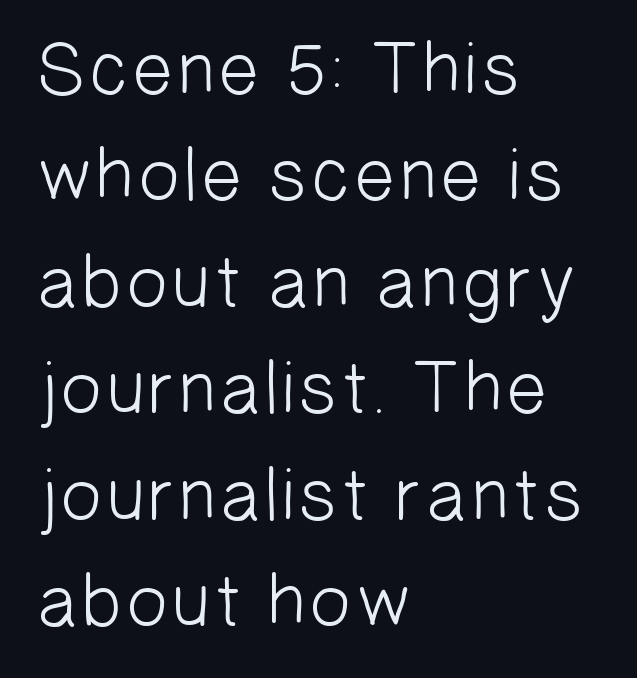
The image shows 75 px light sans-serif type; set left-aligned, normal line spacing (1.42x), normal letter spacing, not underlined; low stroke contrast and a medium x-height.
